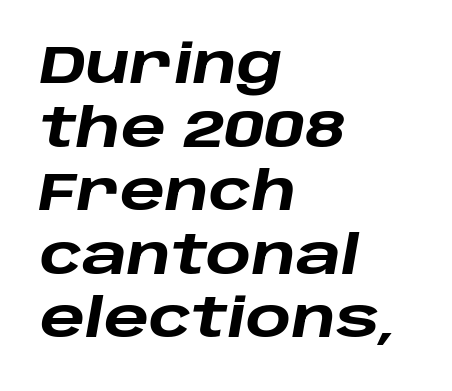
Q: Is the text bold? A: Yes.
Q: Is the text italic (slanted)? A: Yes, it leans right by about 10 degrees.
Q: Is the text underlined? A: No.
Q: How is the paragraph aligned? A: Left-aligned.
Q: Is the spacing between letters normal or unusually wide? A: Normal.
Q: Width (condensed, normal, or wide)? A: Wide.
Q: Stroke contrast? A: Low.
Q: x-height? A: Large.
Q: Monospaced? A: No.
